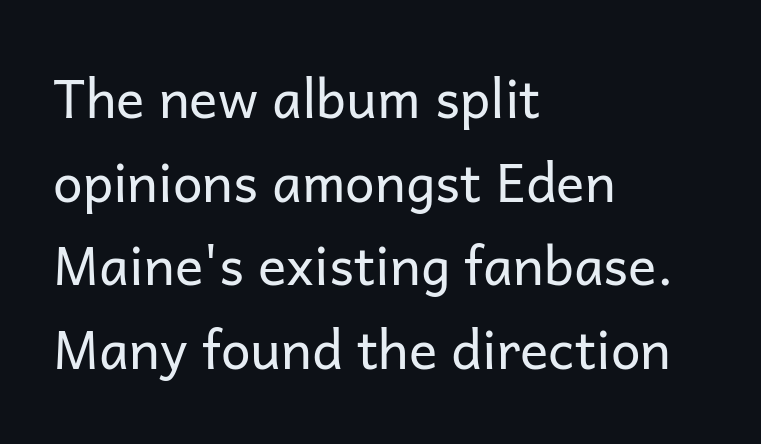
The image shows 53 px regular-weight sans-serif type, upright; set left-aligned, normal line spacing (1.58x), normal letter spacing, not underlined; low stroke contrast and a medium x-height.
